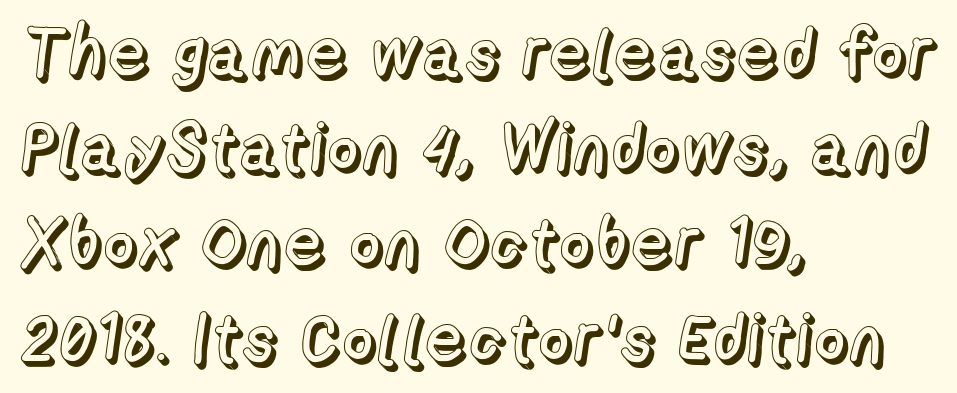
Default kerning and tracking; the words read as compact shapes. Any mark beneath the type? The region is blank. This sample keeps an unexceptional amount of space between lines. The text block is weighted toward the left margin, trailing off unevenly rightward. The face used here is proportionally spaced, like ordinary book or web type.
